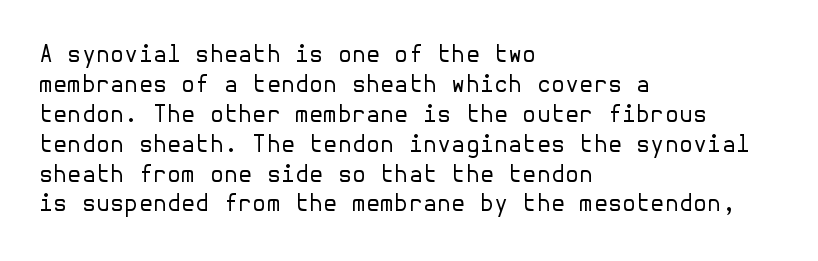
Q: Is the text bold? A: No.
Q: Is the text italic (slanted)? A: No, it is upright.
Q: Is the text underlined? A: No.
Q: How is the paragraph aligned? A: Left-aligned.
Q: Is the spacing between letters normal or unusually wide? A: Normal.
Q: Is the spacing between lines tight, normal or loose? A: Normal.
